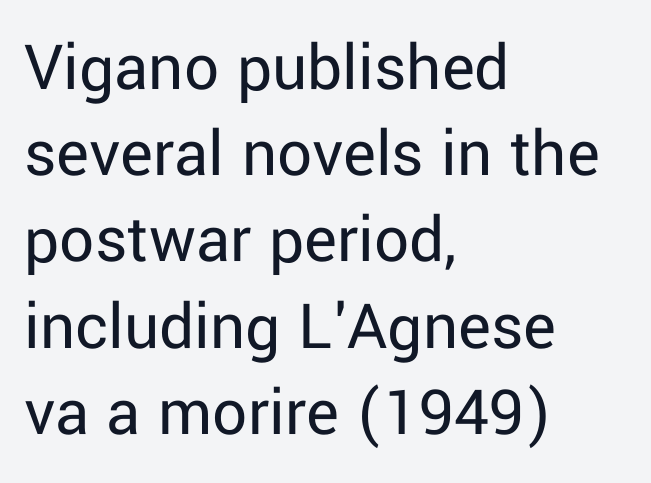
This is not heavy type; no bold has been used. How are the letters spaced? Ordinarily, with no added tracking. The compositor pushed each line to the left boundary. A clean baseline with only descenders dipping below it.
